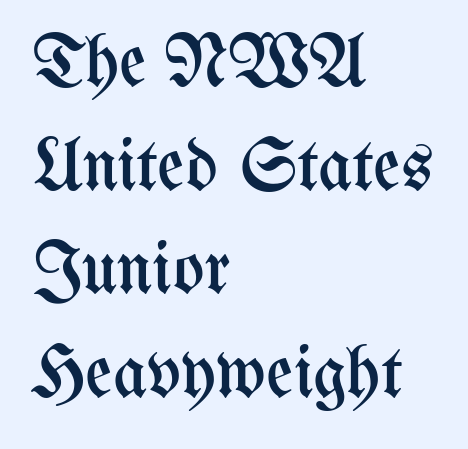
The image shows 74 px regular-weight, condensed type, upright; set left-aligned, normal line spacing (1.4x), normal letter spacing, not underlined; medium stroke contrast and a medium x-height.
